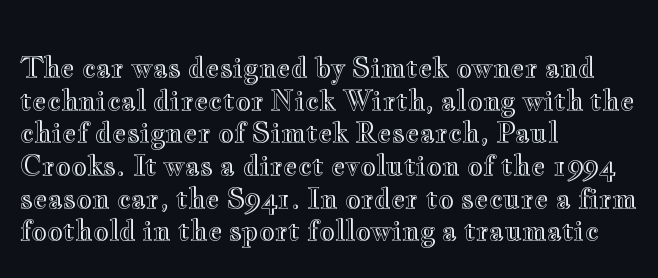
The image shows 27 px text type, upright; set left-aligned, line spacing 1.21x, normal letter spacing, not underlined.
